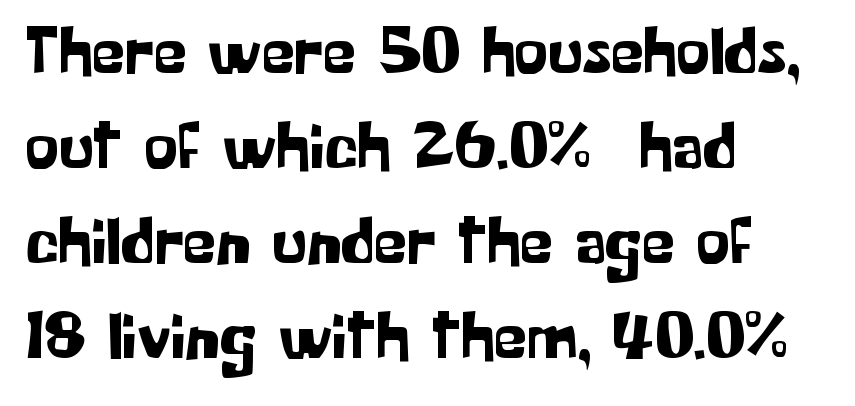
The image shows 67 px sans-serif type, upright; set left-aligned, normal line spacing (1.42x), normal letter spacing, not underlined; low stroke contrast and a medium x-height.
